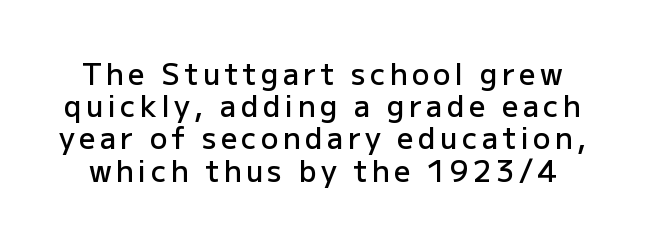
The image shows 29 px semibold sans-serif type, upright; set tight line spacing (1.11x), not underlined; low stroke contrast and a medium x-height.
